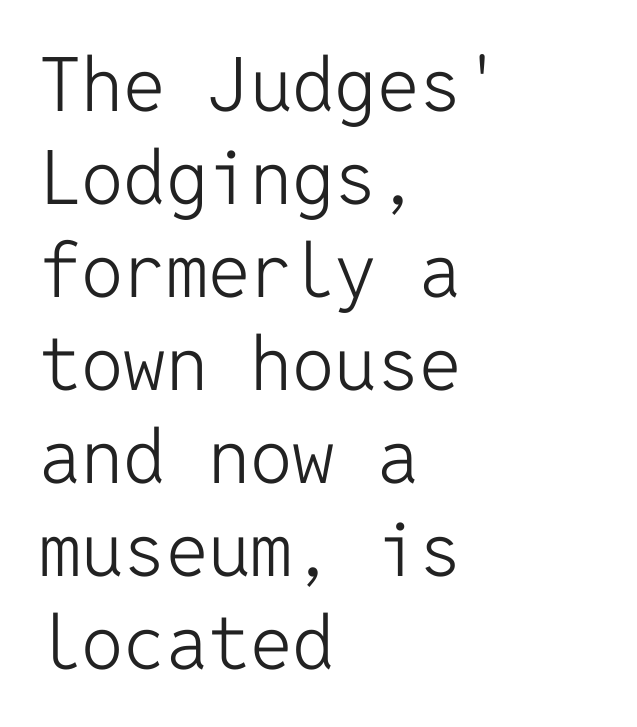
Q: Is the text bold? A: No.
Q: Is the text italic (slanted)? A: No, it is upright.
Q: Is the typeface a serif or a sans-serif typeface? A: Sans-serif.
Q: Is the text underlined? A: No.
Q: How is the paragraph aligned? A: Left-aligned.
Q: Is the spacing between letters normal or unusually wide? A: Normal.
Q: Width (condensed, normal, or wide)? A: Normal.
Q: Stroke contrast? A: Low.
Q: x-height? A: Medium.
Q: Monospaced? A: Yes.
